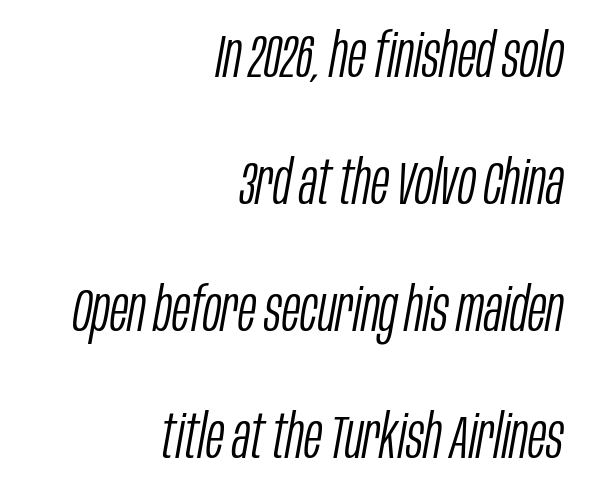
Is this a fixed-width face? No — the glyphs have proportional, varying widths. Notice how the passage keeps a crisp vertical edge on the right only. Notice the wide empty band between every row — that's loose leading. Emphasis-style slanted type is in use. The strokes are not fattened; the text isn't bold.
